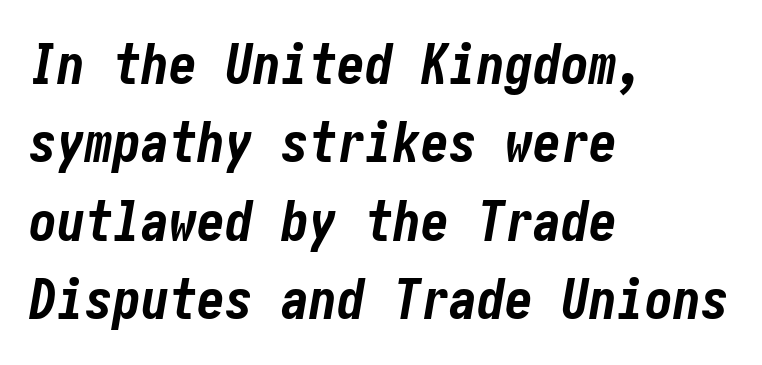
The letters sit at their default tracking, neither squeezed nor spread. The baseline area is clear. Horizontal bands of white between lines are of average thickness. On the weight axis this lands at bold, roughly 700.
